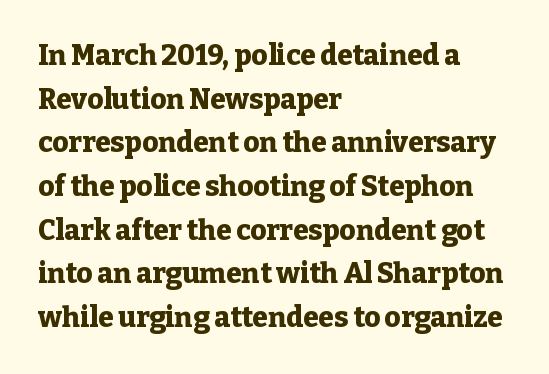
The zone under the glyphs is completely vacant. Characters follow at the spacing the type designer built in. The space between consecutive lines is moderate. Varying glyph widths throughout — classic text-font behaviour. The sample has been set heavy, in full bold.
